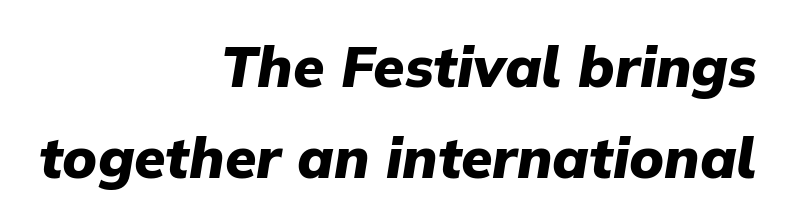
Line endings align vertically; line beginnings do not. Nobody touched the tracking dial on this one. This sample keeps an unexceptional amount of space between lines. Each letter keeps its own natural width here, so spacing adapts to shape. Words float on clear page, feet unadorned. The text carries the slant typical of an italic or oblique font.
